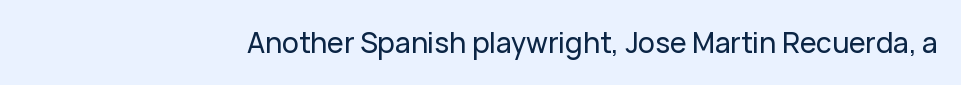
Q: Is the text italic (slanted)? A: No, it is upright.
Q: Is the typeface a serif or a sans-serif typeface? A: Sans-serif.
Q: Is the text underlined? A: No.
Q: Is the spacing between letters normal or unusually wide? A: Normal.
Q: Width (condensed, normal, or wide)? A: Normal.
Q: Stroke contrast? A: Low.
Q: x-height? A: Medium.
Q: Monospaced? A: No.
